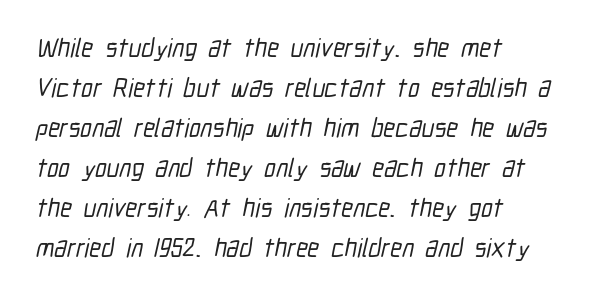
Q: Is the text underlined? A: No.
Q: How is the paragraph aligned? A: Left-aligned.
Q: Is the spacing between letters normal or unusually wide? A: Normal.
Q: Is the spacing between lines tight, normal or loose? A: Normal.
